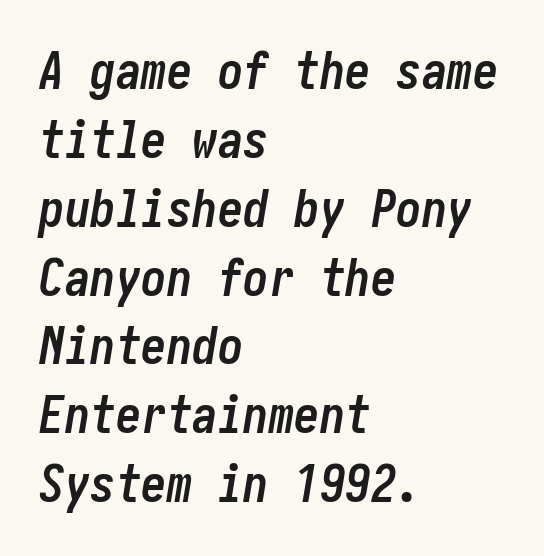
{"italic": "yes", "lean": "right", "slant_degrees": 10, "bold": "yes", "weight": "semibold", "width": "condensed", "stroke_contrast": "low", "x_height": "medium", "underline": "no", "align": "left", "line_spacing": "normal", "line_spacing_ratio": 1.35, "letter_spacing": "normal", "letter_spacing_em": 0.0, "glyph_px": 51}
